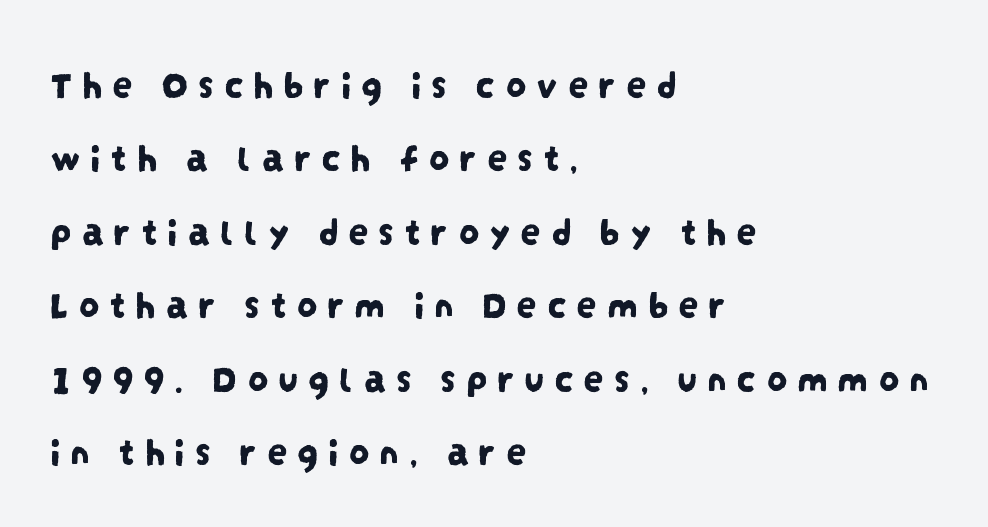
The image shows 41 px condensed sans-serif type; set left-aligned, line spacing 1.79x, unusually wide letter spacing (+0.23 em), not underlined; low stroke contrast and a large x-height.
